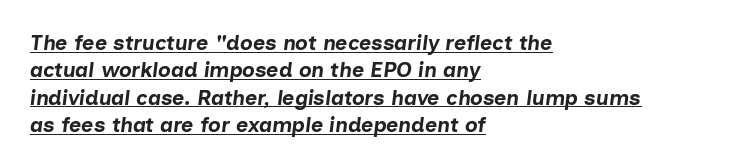
{"italic": "yes", "lean": "right", "slant_degrees": 7, "bold": "yes", "underline": "yes", "align": "left", "line_spacing": "normal", "line_spacing_ratio": 1.3, "letter_spacing": "normal", "letter_spacing_em": 0.0, "glyph_px": 21}
